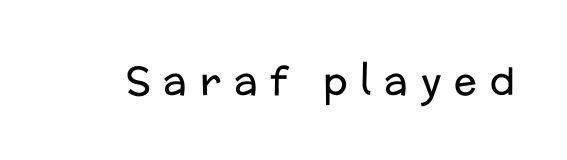
{"serif": "no", "italic": "no", "bold": "no", "weight": "regular", "width": "normal", "stroke_contrast": "low", "x_height": "medium", "monospaced": "no", "underline": "no", "letter_spacing": "wide", "letter_spacing_em": 0.34, "glyph_px": 38}
